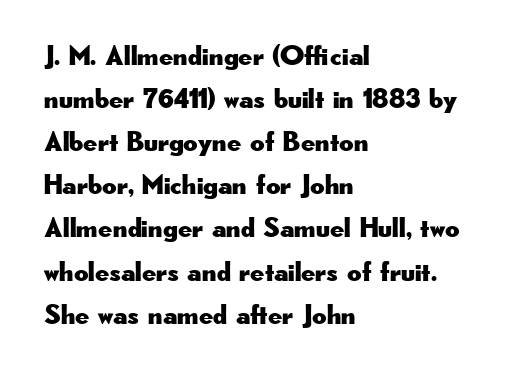
Q: Is the text italic (slanted)? A: No, it is upright.
Q: Is the typeface a serif or a sans-serif typeface? A: Sans-serif.
Q: Is the text underlined? A: No.
Q: How is the paragraph aligned? A: Left-aligned.
Q: Is the spacing between letters normal or unusually wide? A: Normal.
Q: Is the spacing between lines tight, normal or loose? A: Normal.
Q: Width (condensed, normal, or wide)? A: Wide.
Q: Stroke contrast? A: Low.
Q: x-height? A: Small.
Q: Monospaced? A: No.
